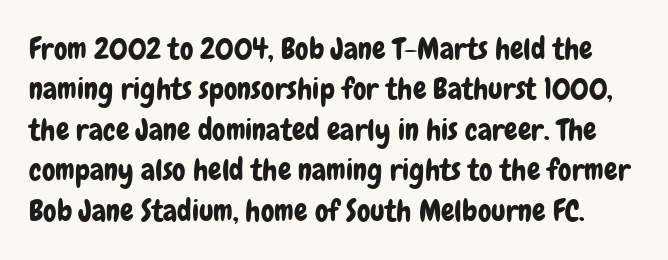
{"serif": "no", "italic": "no", "width": "condensed", "stroke_contrast": "low", "x_height": "medium", "monospaced": "no", "underline": "no", "line_spacing": "normal", "line_spacing_ratio": 1.35, "letter_spacing": "normal", "letter_spacing_em": 0.0, "glyph_px": 30}
